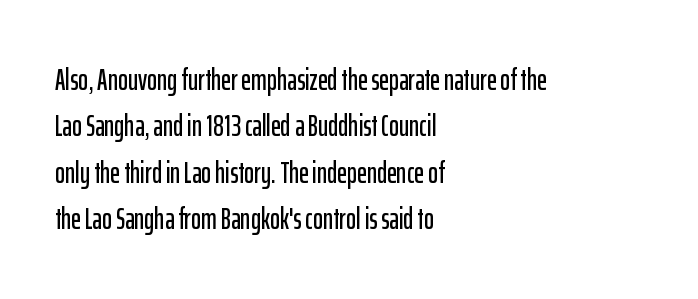
{"serif": "no", "italic": "no", "width": "condensed", "stroke_contrast": "low", "x_height": "medium", "monospaced": "no", "underline": "no", "align": "left", "line_spacing": "normal", "line_spacing_ratio": 1.55, "letter_spacing": "normal", "letter_spacing_em": 0.0, "glyph_px": 30}
